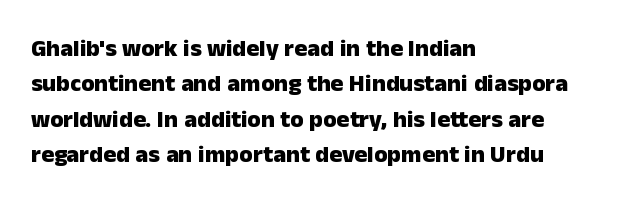
The baseline area is clear. Rendered with straight, roman letterforms. The face used here has the dense, thick strokes of a bold. One-word summary of the alignment: left.
